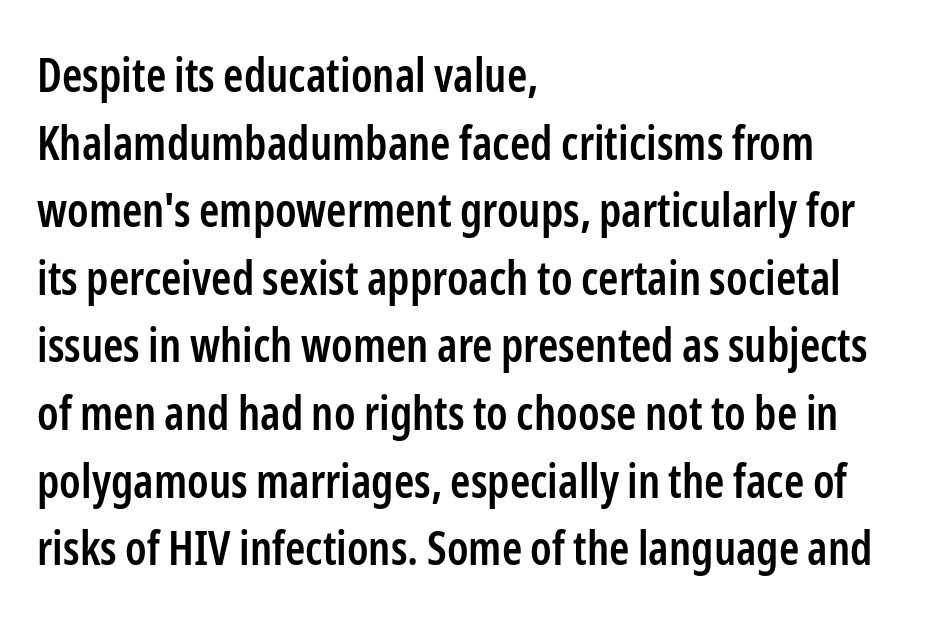
Q: Is the text bold? A: Semi-bold.
Q: Is the text italic (slanted)? A: No, it is upright.
Q: Is the typeface a serif or a sans-serif typeface? A: Sans-serif.
Q: Is the text underlined? A: No.
Q: How is the paragraph aligned? A: Left-aligned.
Q: Is the spacing between letters normal or unusually wide? A: Normal.
Q: Is the spacing between lines tight, normal or loose? A: Normal.
Q: Width (condensed, normal, or wide)? A: Condensed.
Q: Stroke contrast? A: Low.
Q: x-height? A: Medium.
Q: Monospaced? A: No.
